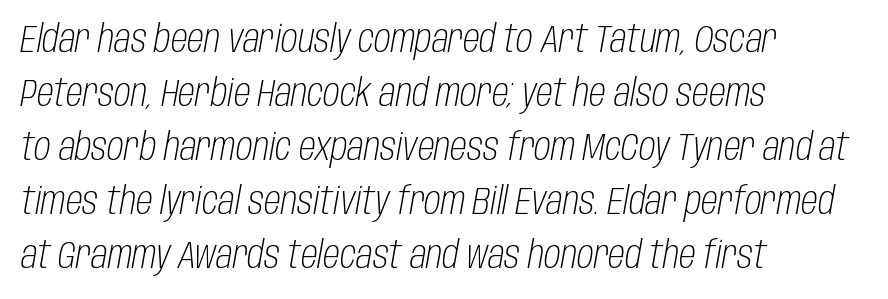
The image shows 38 px light, condensed type, italic (leaning right); set left-aligned, normal line spacing (1.42x), normal letter spacing, not underlined; low stroke contrast and a large x-height.
